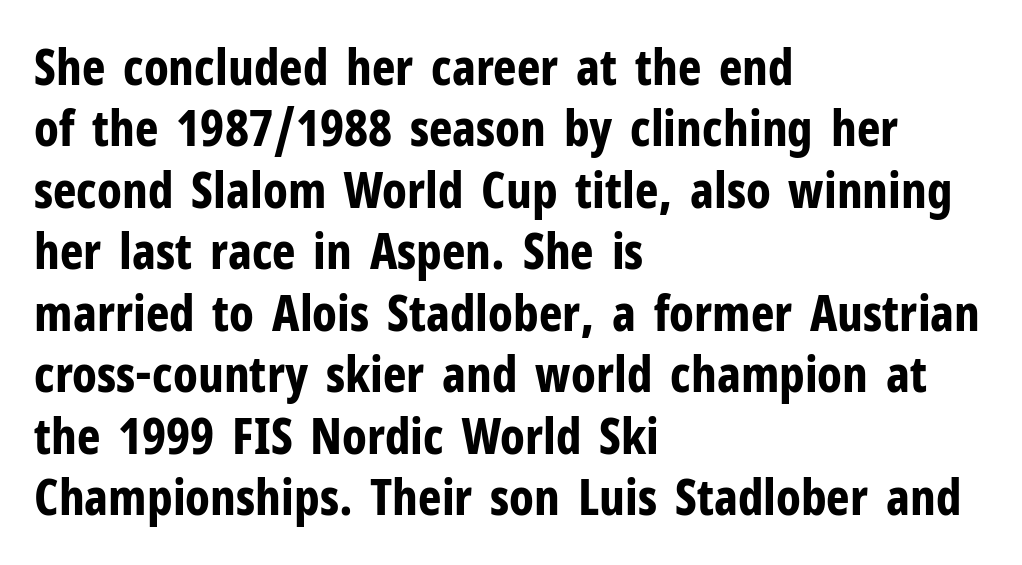
Each letter keeps its own natural width here, so spacing adapts to shape. The paragraph has a hard left edge and a soft right edge. The face used here is a sans, in the tradition of grotesques and geometrics. Vertical strokes here are truly vertical. No word sits above an underline.
